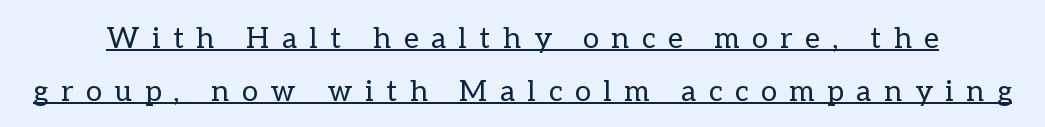
Q: Is the text bold? A: No.
Q: Is the text italic (slanted)? A: No, it is upright.
Q: Is the text underlined? A: Yes.
Q: Is the spacing between letters normal or unusually wide? A: Unusually wide.
Q: Width (condensed, normal, or wide)? A: Normal.
Q: Stroke contrast? A: Low.
Q: x-height? A: Medium.
Q: Monospaced? A: No.
